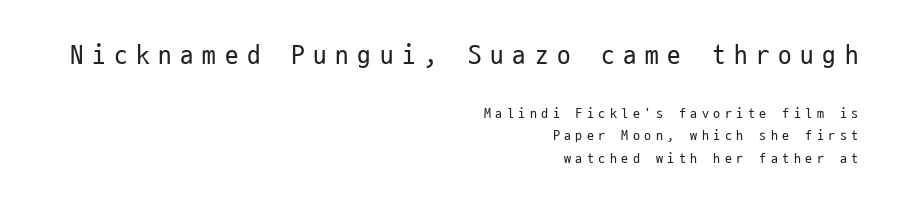
The image shows 27 px text type, upright; set right-aligned, normal line spacing (1.6x), unusually wide letter spacing (+0.32 em), not underlined; the first (top) block is 1.93x larger.
